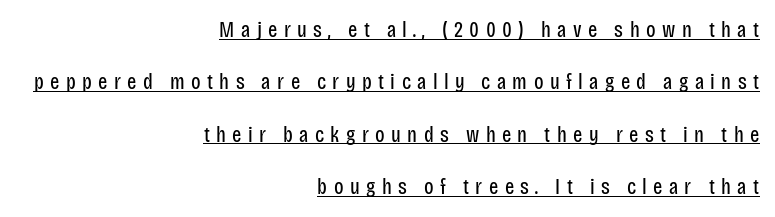
Substantial extra tracking has been applied to these lines. This sample carries an underscore along the baseline area. The letterforms sit at book weight or below. Does the copy run flush right? Yes — the right margin is perfectly even.
